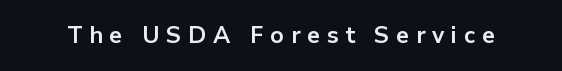
Plain, unruled lines of type. Display-style spreading of the glyphs; the letterfit is very open. The face used here has the dense, thick strokes of a bold. The font's upright variant was chosen for this text.
